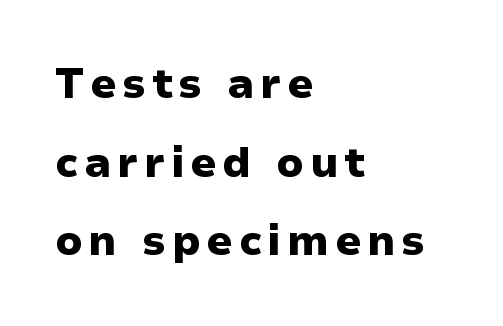
You could not count columns in this text — the font is proportionally spaced. Bold? Absolutely — the strokes are thick and heavy. Designer's note — italics off, roman on. Nothing sits at the stroke ends, so this counts as sans-serif. Layout note: lines flush left.
